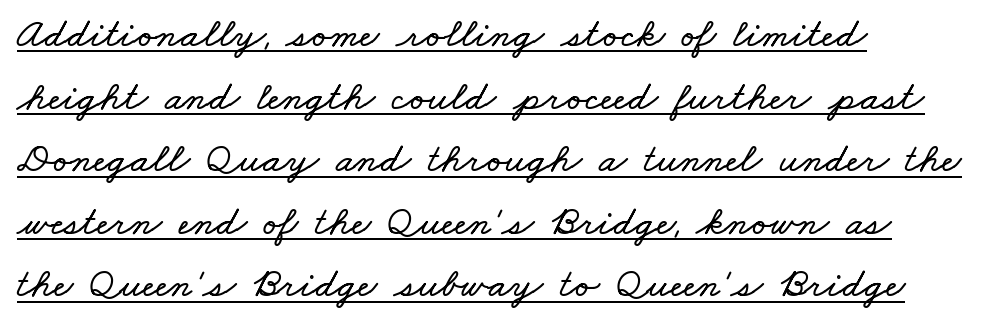
{"width": "wide", "stroke_contrast": "low", "x_height": "small", "monospaced": "no", "underline": "yes", "align": "left", "line_spacing": "normal", "line_spacing_ratio": 1.49, "letter_spacing": "normal", "letter_spacing_em": 0.0, "glyph_px": 42}
